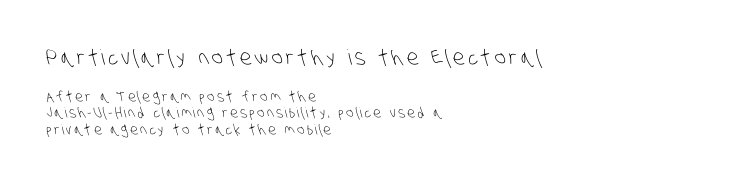
In this sample the first text group is rendered at the bigger scale. These lines are set flush left with a ragged right edge. Vertical stems look standard width or narrower in stroke. The gap between lines stays unmarked.
